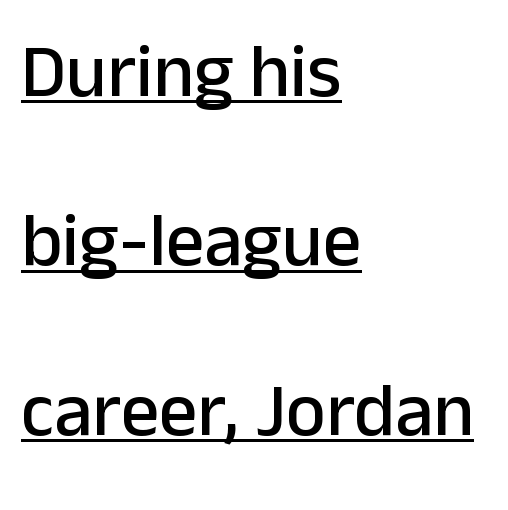
{"serif": "no", "italic": "no", "width": "normal", "stroke_contrast": "low", "x_height": "medium", "monospaced": "no", "underline": "yes", "align": "left", "line_spacing": "loose", "line_spacing_ratio": 2.23, "letter_spacing": "normal", "letter_spacing_em": 0.0, "glyph_px": 76}
